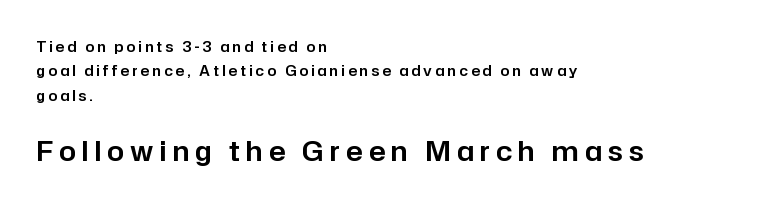
The face used here appears at its bigger size in the lower chunk. A typesetter would call this heavily tracked-out type. These lines are set flush left with a ragged right edge. This is roman type, the default non-slanted kind. Bare-footed words on every line.
